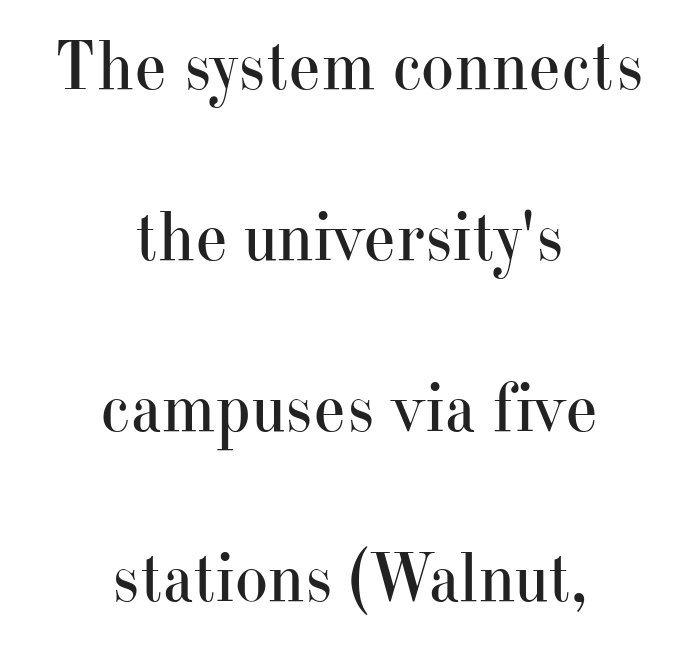
Posture: straight, roman, zero tilt. The rendering uses natural spacing where letterforms have individual widths. The letters sit at their default tracking, neither squeezed nor spread. I'd call this a serif setting — the letters wear small feet. Vertically, the passage feels expansive, rows floating well apart.
